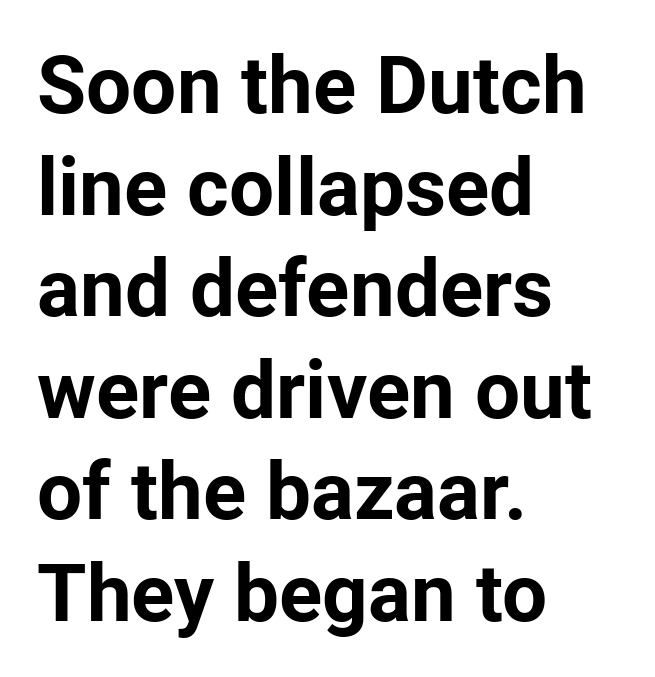
Q: Is the text bold? A: Yes.
Q: Is the text italic (slanted)? A: No, it is upright.
Q: Is the typeface a serif or a sans-serif typeface? A: Sans-serif.
Q: Is the text underlined? A: No.
Q: How is the paragraph aligned? A: Left-aligned.
Q: Is the spacing between letters normal or unusually wide? A: Normal.
Q: Is the spacing between lines tight, normal or loose? A: Normal.
Q: Width (condensed, normal, or wide)? A: Normal.
Q: Stroke contrast? A: Low.
Q: x-height? A: Medium.
Q: Monospaced? A: No.
